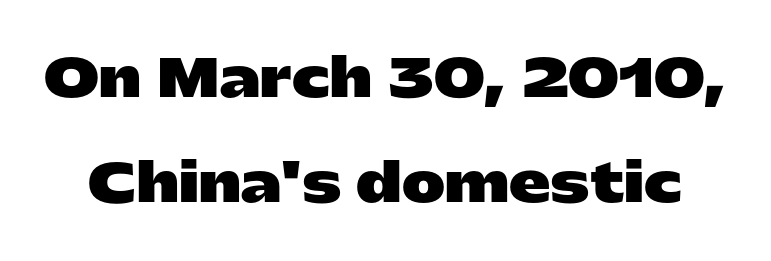
{"serif": "no", "italic": "no", "bold": "yes", "weight": "heavy", "width": "wide", "stroke_contrast": "low", "x_height": "medium", "monospaced": "no", "underline": "no", "line_spacing": "loose", "line_spacing_ratio": 2.02, "letter_spacing": "normal", "letter_spacing_em": 0.0, "glyph_px": 52}
